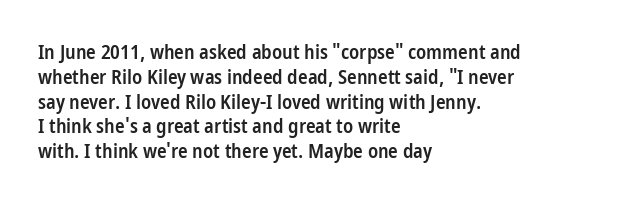
The image shows 20 px text type, upright; set left-aligned, line spacing 1.24x, normal letter spacing, not underlined.
